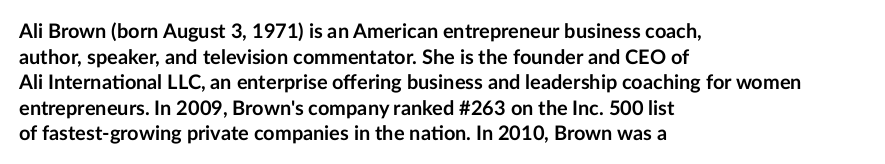
The letters stand straight up with perfectly vertical stems. The space directly below the letters is spotless. Letter spacing: default. Bold? Absolutely — the strokes are thick and heavy. The leading is moderate, giving the passage an even texture. The lines in this sample share a left origin and differ only in where they stop.
